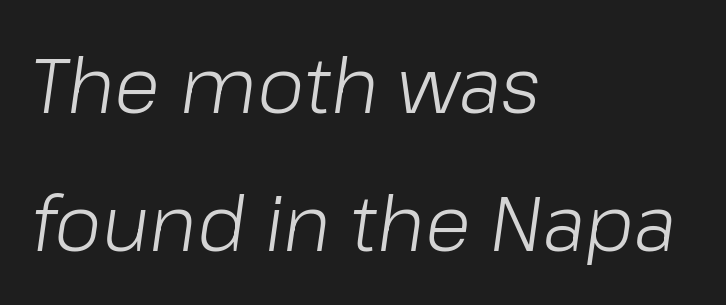
The image shows 76 px light type, italic (leaning right); set left-aligned, line spacing 1.82x, normal letter spacing, not underlined; low stroke contrast and a medium x-height.
